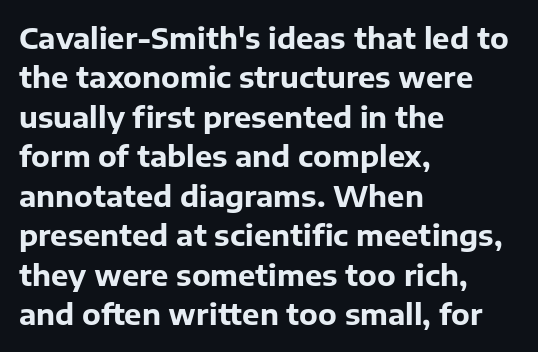
Q: Is the text bold? A: Yes.
Q: Is the text italic (slanted)? A: No, it is upright.
Q: Is the typeface a serif or a sans-serif typeface? A: Sans-serif.
Q: Is the text underlined? A: No.
Q: How is the paragraph aligned? A: Left-aligned.
Q: Is the spacing between letters normal or unusually wide? A: Normal.
Q: Is the spacing between lines tight, normal or loose? A: Normal.
Q: Width (condensed, normal, or wide)? A: Normal.
Q: Stroke contrast? A: Low.
Q: x-height? A: Medium.
Q: Monospaced? A: No.
